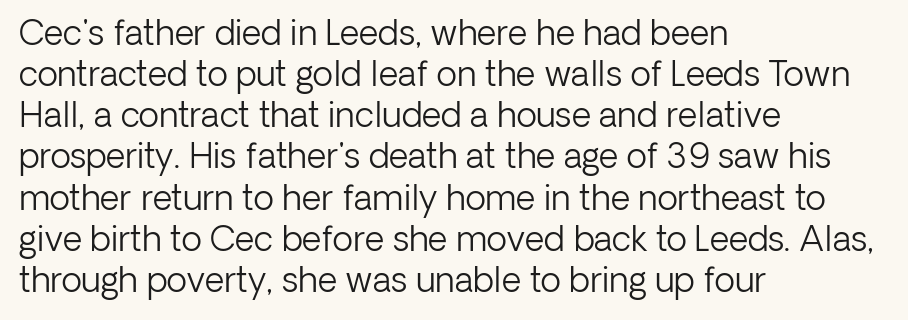
{"serif": "no", "italic": "no", "bold": "no", "weight": "light", "width": "normal", "stroke_contrast": "low", "x_height": "medium", "monospaced": "no", "underline": "no", "align": "left", "line_spacing_ratio": 1.21, "letter_spacing": "normal", "letter_spacing_em": 0.0, "glyph_px": 34}
